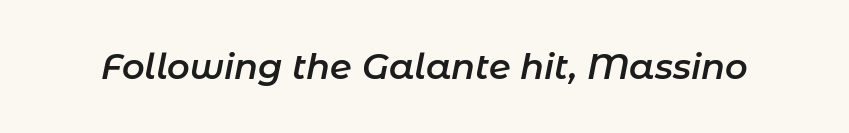
Q: Is the text bold? A: Semi-bold.
Q: Is the text italic (slanted)? A: Yes, it leans right by about 11 degrees.
Q: Is the text underlined? A: No.
Q: Is the spacing between letters normal or unusually wide? A: Normal.
Q: Width (condensed, normal, or wide)? A: Normal.
Q: Stroke contrast? A: Low.
Q: x-height? A: Medium.
Q: Monospaced? A: No.
